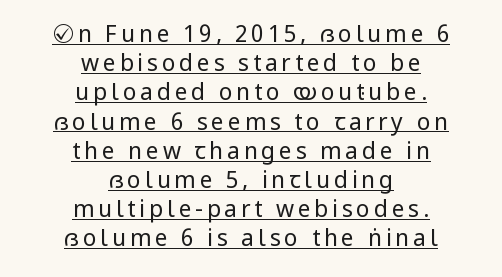
The image shows 23 px text type, upright; set centered, normal line spacing (1.27x), underlined.
